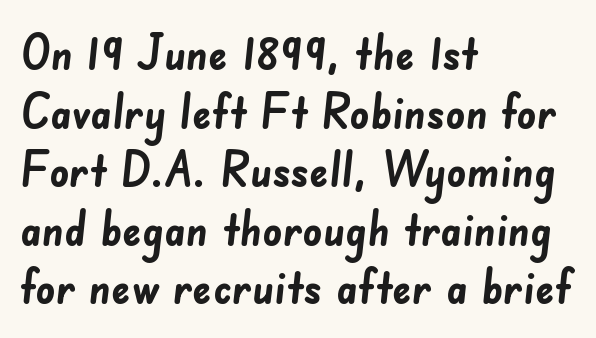
{"serif": "no", "bold": "yes", "weight": "semibold", "width": "normal", "stroke_contrast": "low", "x_height": "small", "monospaced": "no", "underline": "no", "align": "left", "line_spacing_ratio": 1.22, "letter_spacing": "normal", "letter_spacing_em": 0.0, "glyph_px": 48}
